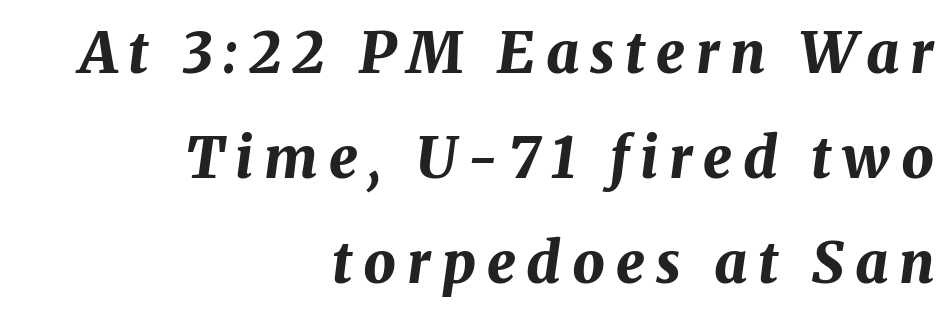
The image shows 57 px bold type, italic (leaning right); set right-aligned, line spacing 1.84x, not underlined; medium stroke contrast and a medium x-height.
